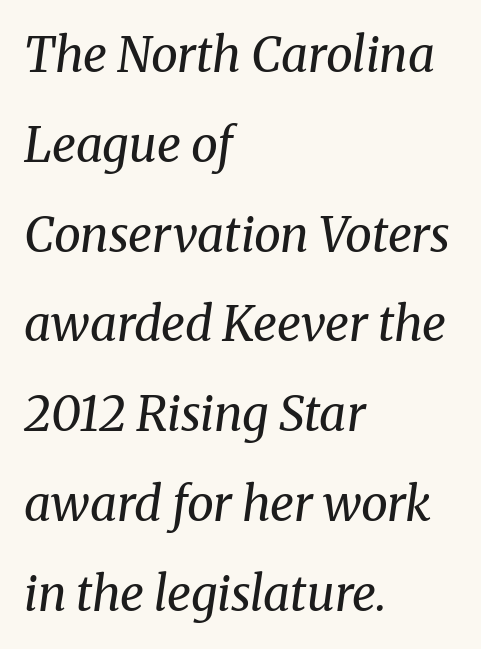
Q: Is the text bold? A: No.
Q: Is the text italic (slanted)? A: Yes, it leans right by about 8 degrees.
Q: Is the typeface a serif or a sans-serif typeface? A: Serif.
Q: Is the text underlined? A: No.
Q: How is the paragraph aligned? A: Left-aligned.
Q: Is the spacing between letters normal or unusually wide? A: Normal.
Q: Width (condensed, normal, or wide)? A: Normal.
Q: Stroke contrast? A: Medium.
Q: x-height? A: Medium.
Q: Monospaced? A: No.
